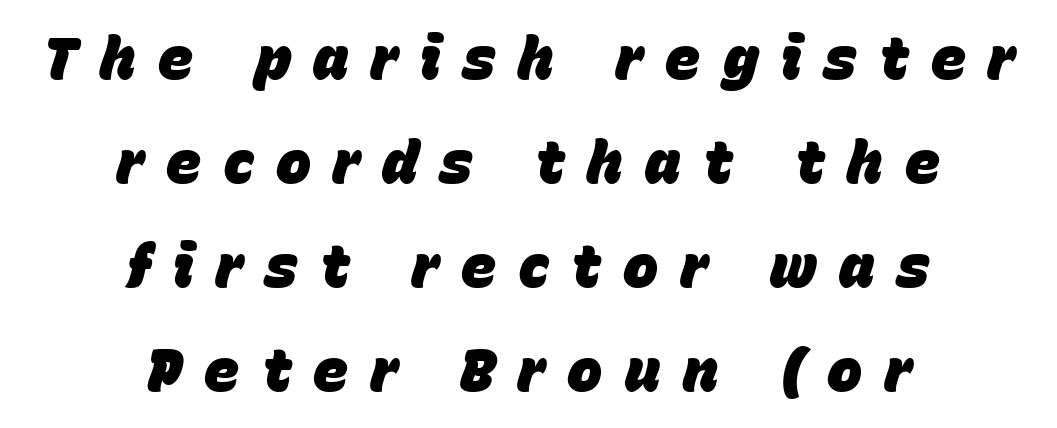
Compared with an ordinary text face, these strokes are far heavier — a full bold. Posture: slanted. The passage shown is typed in a proportional face where columns would drift. Underline: absent. Neither beginnings nor endings align; midpoints do.
